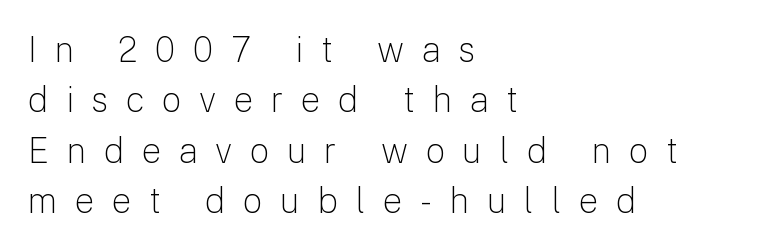
The image shows 35 px light sans-serif type, upright; set left-aligned, normal line spacing (1.44x), unusually wide letter spacing (+0.5 em), not underlined; low stroke contrast and a medium x-height.
